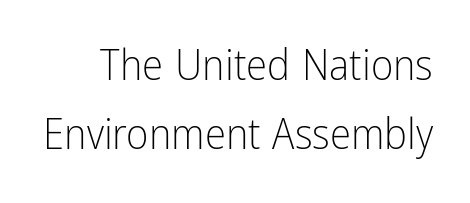
Q: Is the text bold? A: No.
Q: Is the text italic (slanted)? A: No, it is upright.
Q: Is the typeface a serif or a sans-serif typeface? A: Sans-serif.
Q: Is the text underlined? A: No.
Q: Is the spacing between letters normal or unusually wide? A: Normal.
Q: Is the spacing between lines tight, normal or loose? A: Normal.
Q: Width (condensed, normal, or wide)? A: Condensed.
Q: Stroke contrast? A: Low.
Q: x-height? A: Medium.
Q: Monospaced? A: No.
